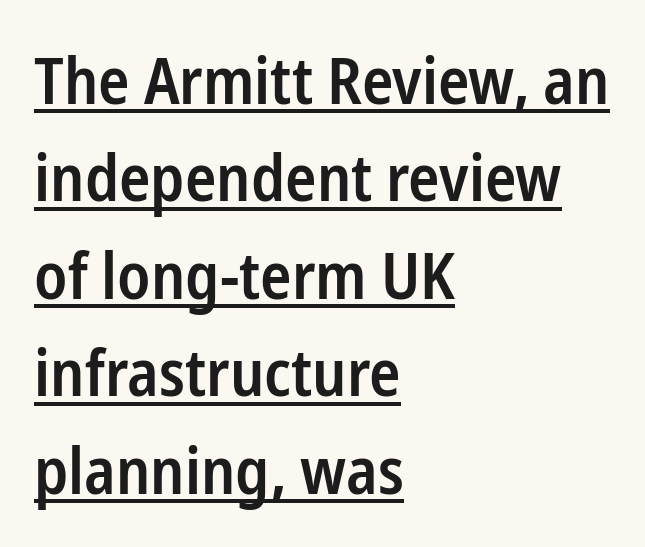
The image shows 65 px semibold, condensed sans-serif type, upright; set left-aligned, normal line spacing (1.5x), normal letter spacing, underlined; low stroke contrast and a medium x-height.
